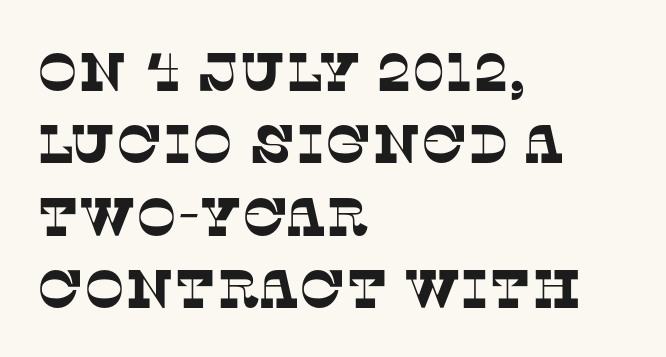
The image shows 54 px serif type; set left-aligned, normal line spacing (1.34x), normal letter spacing, not underlined; low stroke contrast and a large x-height.
